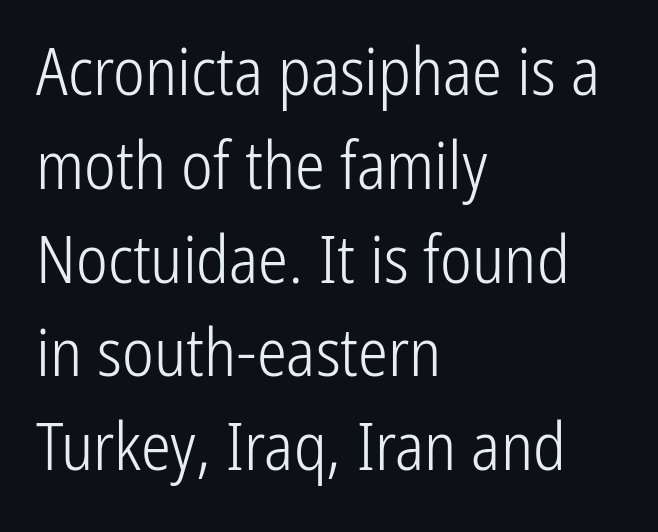
This is not heavy type; no bold has been used. Leading matches the norm, producing a regular column. The typeface chosen for these lines omits serifs. Unmarked baselines from the first word to the last. Default kerning and tracking; the words read as compact shapes. Caption: multi-line text, flush left, ragged right.
